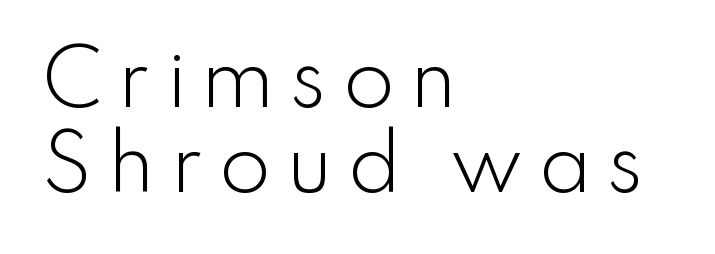
Q: Is the text bold? A: No.
Q: Is the text italic (slanted)? A: No, it is upright.
Q: Is the typeface a serif or a sans-serif typeface? A: Sans-serif.
Q: Is the text underlined? A: No.
Q: How is the paragraph aligned? A: Left-aligned.
Q: Is the spacing between letters normal or unusually wide? A: Unusually wide.
Q: Is the spacing between lines tight, normal or loose? A: Tight.
Q: Width (condensed, normal, or wide)? A: Normal.
Q: Stroke contrast? A: Low.
Q: x-height? A: Small.
Q: Monospaced? A: No.
